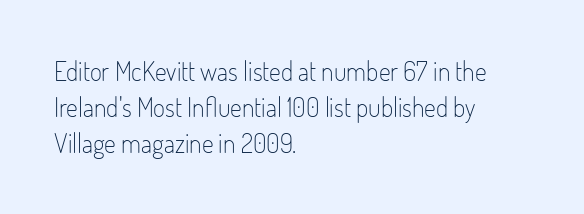
The characters are drawn with everyday or finer stroke widths. Line beginnings align vertically; line endings do not. Rule under the text: the space is simply empty. Words appear dense and cohesive because spacing is normal. Whoever set this chose a conventional vertical rhythm. Rendered with straight, roman letterforms.
